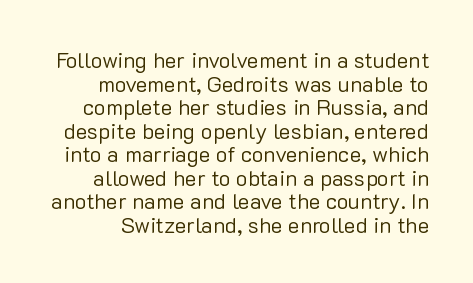
This block would grow much taller if given ordinary leading; it's compressed now. The lettering stays uniformly vertical, giving the passage a roman look. A light-to-regular cut is what we see here. Is the letter spacing exaggerated? No — it looks like the ordinary default. Lines of text with bare space underneath.
